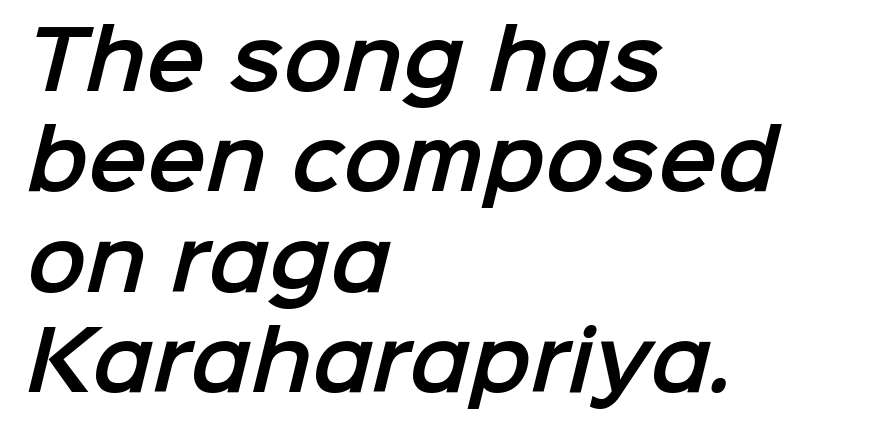
The image shows 79 px sans-serif type; set left-aligned, normal line spacing (1.27x), normal letter spacing, not underlined; low stroke contrast and a medium x-height.
